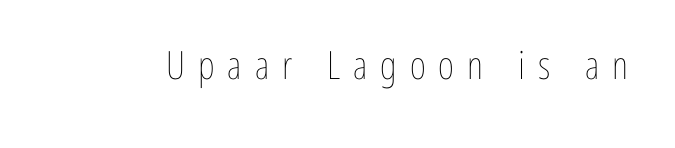
A typesetter would call this proportional, since set widths differ per character. No heavy texture on the line: the type isn't bold. Quick note: not italic, upright. The tracking reads as deliberately expanded to a designer's eye. Unmarked baselines from the first word to the last.
